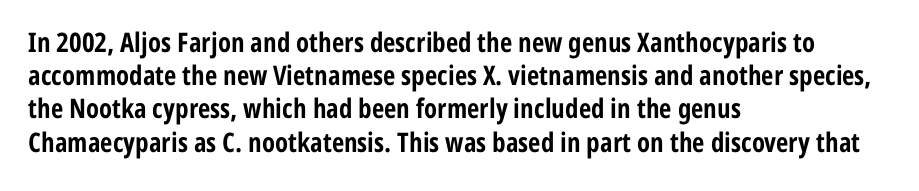
The image shows 27 px bold type, upright; set left-aligned, line spacing 1.23x, normal letter spacing, not underlined.
